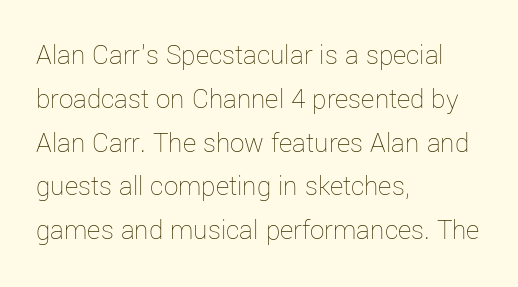
The image shows 29 px thin type, upright; set left-aligned, normal line spacing (1.51x), normal letter spacing, not underlined; low stroke contrast and a medium x-height.
